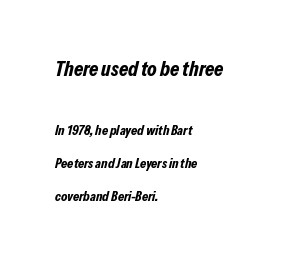
Q: Is the text bold? A: Yes.
Q: Is the text italic (slanted)? A: Yes, it leans right by about 13 degrees.
Q: Is the text underlined? A: No.
Q: How is the paragraph aligned? A: Left-aligned.
Q: Is the spacing between letters normal or unusually wide? A: Normal.
Q: Is the spacing between lines tight, normal or loose? A: Loose.
Q: Which block of text is set in a larger size, the first (top) or the second (bottom)? A: The first (top) one.
